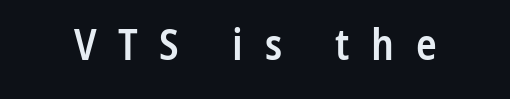
Q: Is the text bold? A: Semi-bold.
Q: Is the text italic (slanted)? A: No, it is upright.
Q: Is the typeface a serif or a sans-serif typeface? A: Sans-serif.
Q: Is the text underlined? A: No.
Q: Is the spacing between letters normal or unusually wide? A: Unusually wide.
Q: Width (condensed, normal, or wide)? A: Condensed.
Q: Stroke contrast? A: Low.
Q: x-height? A: Medium.
Q: Monospaced? A: No.
